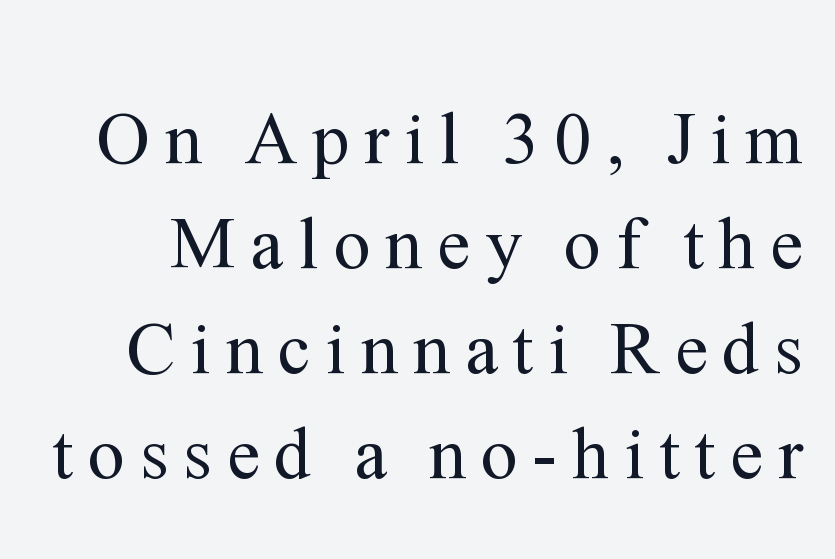
Q: Is the text bold? A: No.
Q: Is the text italic (slanted)? A: No, it is upright.
Q: Is the typeface a serif or a sans-serif typeface? A: Serif.
Q: Is the text underlined? A: No.
Q: Is the spacing between letters normal or unusually wide? A: Unusually wide.
Q: Is the spacing between lines tight, normal or loose? A: Normal.
Q: Width (condensed, normal, or wide)? A: Normal.
Q: Stroke contrast? A: Medium.
Q: x-height? A: Medium.
Q: Monospaced? A: No.
